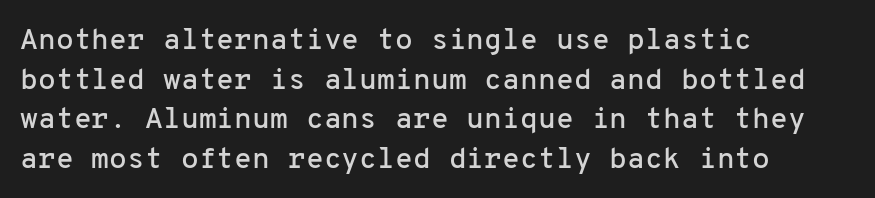
Q: Is the text italic (slanted)? A: No, it is upright.
Q: Is the typeface a serif or a sans-serif typeface? A: Sans-serif.
Q: Is the text underlined? A: No.
Q: How is the paragraph aligned? A: Left-aligned.
Q: Is the spacing between letters normal or unusually wide? A: Normal.
Q: Is the spacing between lines tight, normal or loose? A: Normal.
Q: Width (condensed, normal, or wide)? A: Normal.
Q: Stroke contrast? A: Low.
Q: x-height? A: Medium.
Q: Monospaced? A: Yes.
